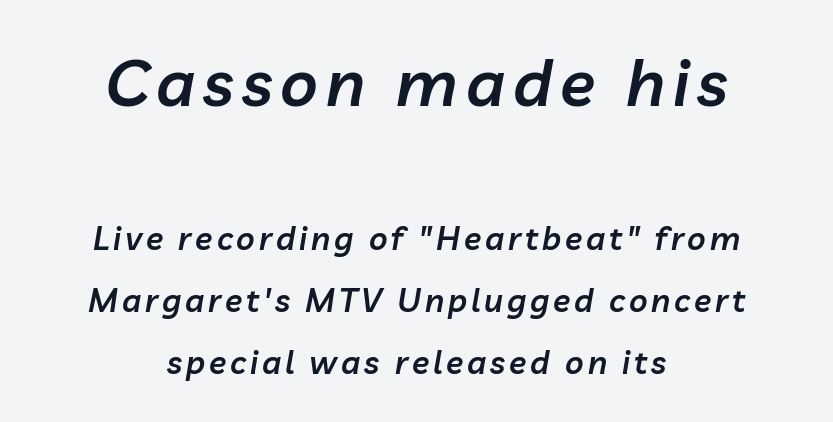
Type size steps down from the first block to the second. The face used here is proportionally spaced, like ordinary book or web type. The rendering positions every line midway between the sides. The passage shown is semibold, sitting just below true bold.
